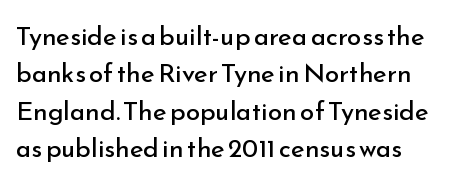
Is the letter spacing exaggerated? No — it looks like the ordinary default. This block has exactly the height ordinary leading produces. This is the regular roman posture of the typeface. Weight: not bold — regular or lighter.
